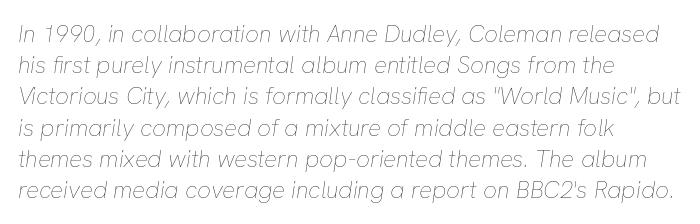
{"italic": "yes", "lean": "right", "slant_degrees": 8, "bold": "no", "underline": "no", "align": "left", "line_spacing": "normal", "line_spacing_ratio": 1.3, "letter_spacing": "normal", "letter_spacing_em": 0.0, "glyph_px": 24}
